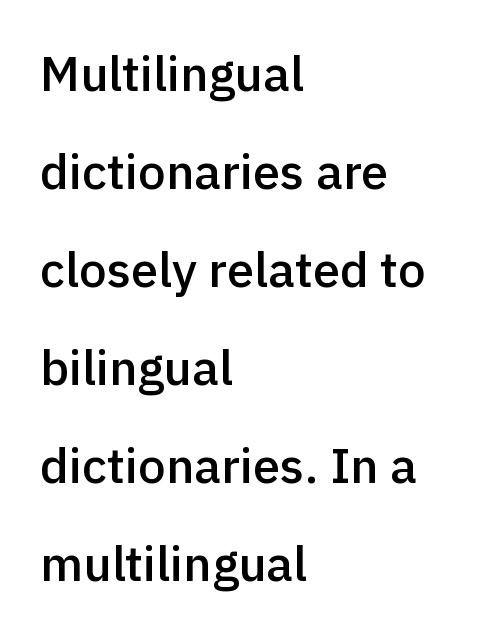
{"serif": "no", "italic": "no", "bold": "semi", "weight": "semibold", "width": "normal", "x_height": "medium", "monospaced": "no", "underline": "no", "align": "left", "line_spacing": "loose", "line_spacing_ratio": 2.0, "letter_spacing": "normal", "letter_spacing_em": 0.0, "glyph_px": 49}
